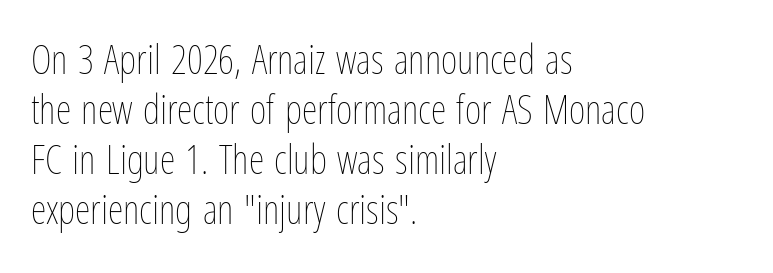
Q: Is the text bold? A: No.
Q: Is the text italic (slanted)? A: No, it is upright.
Q: Is the text underlined? A: No.
Q: How is the paragraph aligned? A: Left-aligned.
Q: Is the spacing between letters normal or unusually wide? A: Normal.
Q: Is the spacing between lines tight, normal or loose? A: Normal.
Q: Width (condensed, normal, or wide)? A: Condensed.
Q: Stroke contrast? A: Low.
Q: x-height? A: Medium.
Q: Monospaced? A: No.
